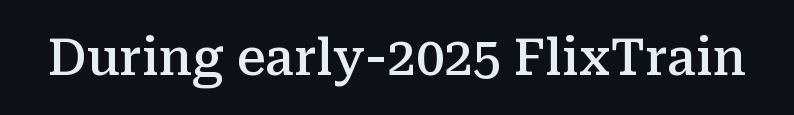
Q: Is the text bold? A: Semi-bold.
Q: Is the text italic (slanted)? A: No, it is upright.
Q: Is the typeface a serif or a sans-serif typeface? A: Serif.
Q: Is the text underlined? A: No.
Q: Is the spacing between letters normal or unusually wide? A: Normal.
Q: Width (condensed, normal, or wide)? A: Normal.
Q: Stroke contrast? A: Medium.
Q: x-height? A: Medium.
Q: Monospaced? A: No.
